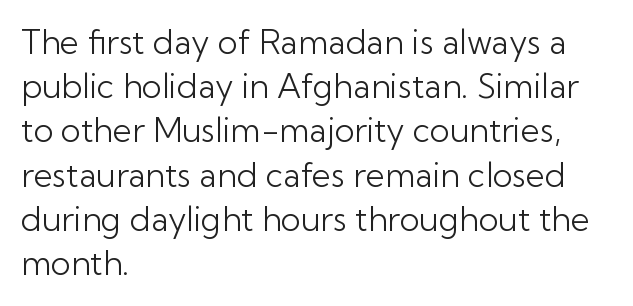
Q: Is the text bold? A: No.
Q: Is the text italic (slanted)? A: No, it is upright.
Q: Is the typeface a serif or a sans-serif typeface? A: Sans-serif.
Q: Is the text underlined? A: No.
Q: How is the paragraph aligned? A: Left-aligned.
Q: Is the spacing between letters normal or unusually wide? A: Normal.
Q: Is the spacing between lines tight, normal or loose? A: Normal.
Q: Width (condensed, normal, or wide)? A: Normal.
Q: Stroke contrast? A: Low.
Q: x-height? A: Medium.
Q: Monospaced? A: No.
